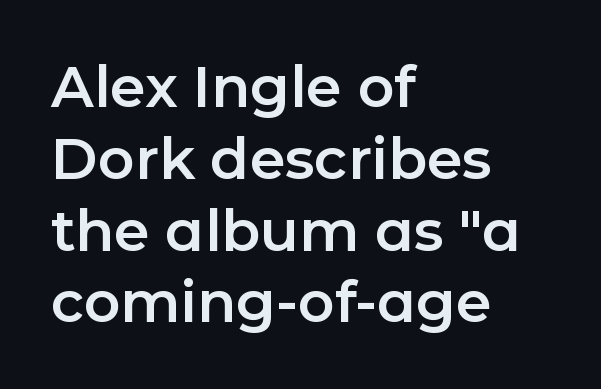
The string is rendered with underlining switched off. When letters stand straight like this, we call the style roman or upright. This sample keeps an unexceptional amount of space between lines. Varying glyph widths throughout — classic text-font behaviour. Each letter's strokes conclude bluntly, with no projecting serifs.
